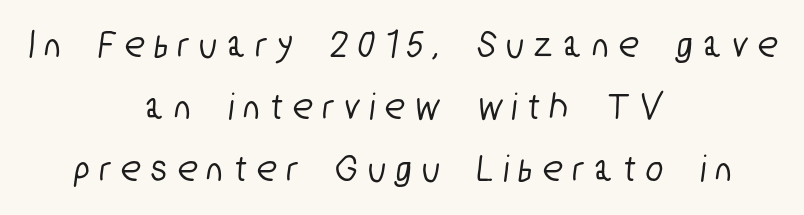
The tracking reads as deliberately expanded to a designer's eye. The passage is arranged like a title page — every line centered. Decoration check: the copy has no underline. Proportional: the letters do not fall into vertical columns. What kind of face is this? One without serifs — a sans.
